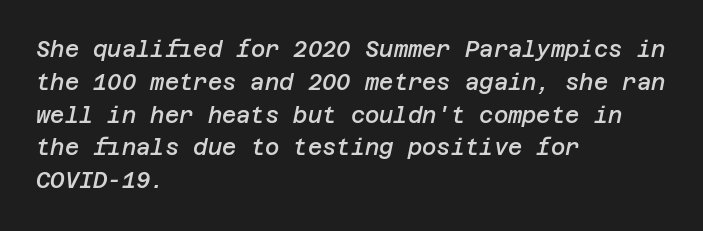
{"italic": "yes", "lean": "right", "slant_degrees": 12, "bold": "semi", "underline": "no", "align": "left", "line_spacing": "normal", "line_spacing_ratio": 1.49, "letter_spacing": "normal", "letter_spacing_em": 0.0, "glyph_px": 22}
